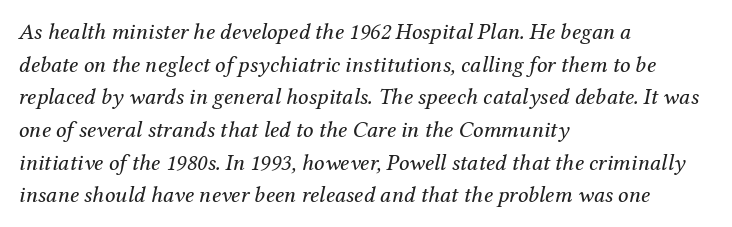
{"italic": "yes", "lean": "right", "slant_degrees": 12, "bold": "no", "underline": "no", "align": "left", "line_spacing": "normal", "line_spacing_ratio": 1.42, "letter_spacing": "normal", "letter_spacing_em": 0.0, "glyph_px": 23}
